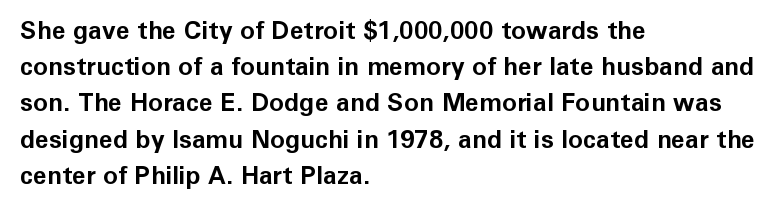
Typesetter's note: full bold, strokes at maximum text heaviness. Rendered with straight, roman letterforms. The line-height multiplier appears to be the usual default. Words appear dense and cohesive because spacing is normal. A student would call this left alignment; a typographer would say flush left, rag right. The baseline area is clear.
